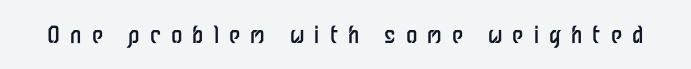
The image shows 23 px text type, upright; set unusually wide letter spacing (+0.44 em), not underlined.
